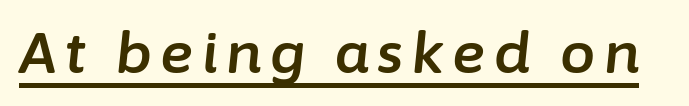
Students, observe the line beneath the letters — that is underlining. Is the type slanted? Yes — the strokes lean at a clear angle. Note the varied advance widths — an 'i' is clearly narrower than an 'm'.
